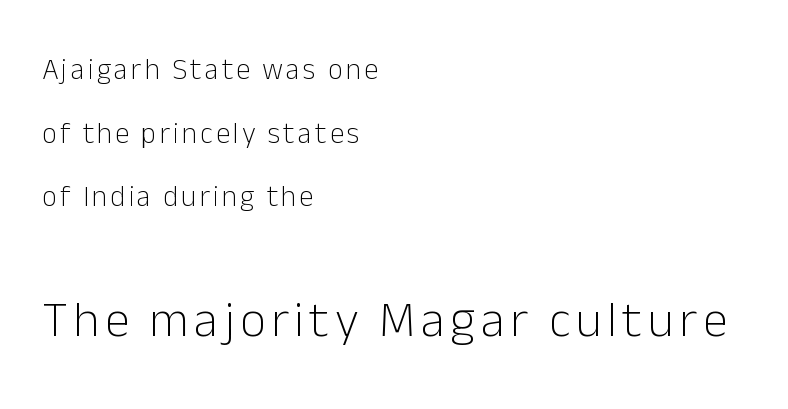
Is this a heavy cut? Hardly; it is regular or lighter. Spacing verdict: proportional, widths tailored to each character. The space between consecutive lines is lavish. This is sans-serif lettering, the kind often seen on screens and signage. Which margin do the lines hug? The left one — the right edge is uneven. The zone under the glyphs is completely vacant.
